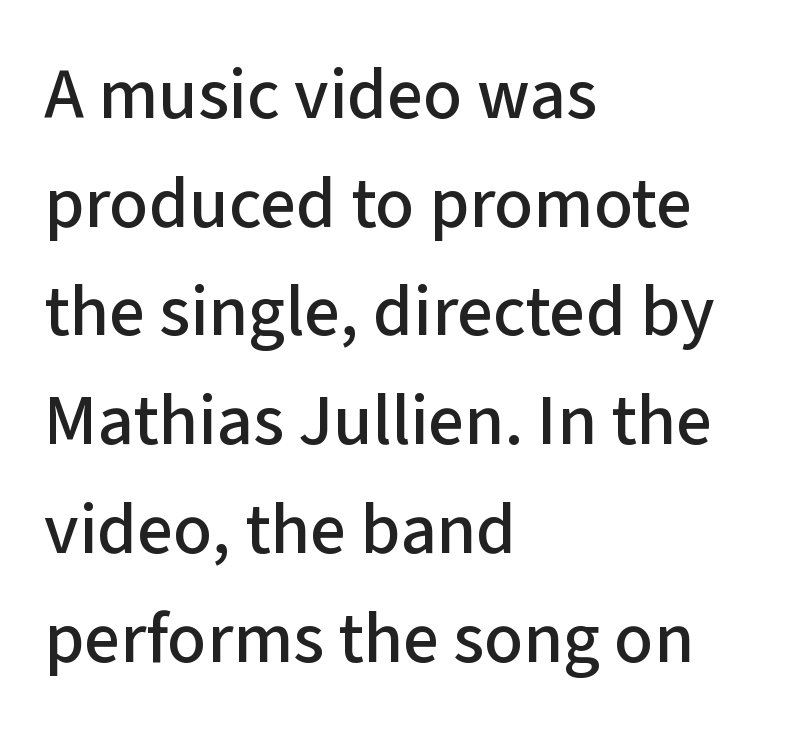
{"serif": "no", "italic": "no", "width": "normal", "stroke_contrast": "low", "x_height": "medium", "monospaced": "no", "underline": "no", "align": "left", "line_spacing": "normal", "line_spacing_ratio": 1.51, "letter_spacing": "normal", "letter_spacing_em": 0.0, "glyph_px": 72}
